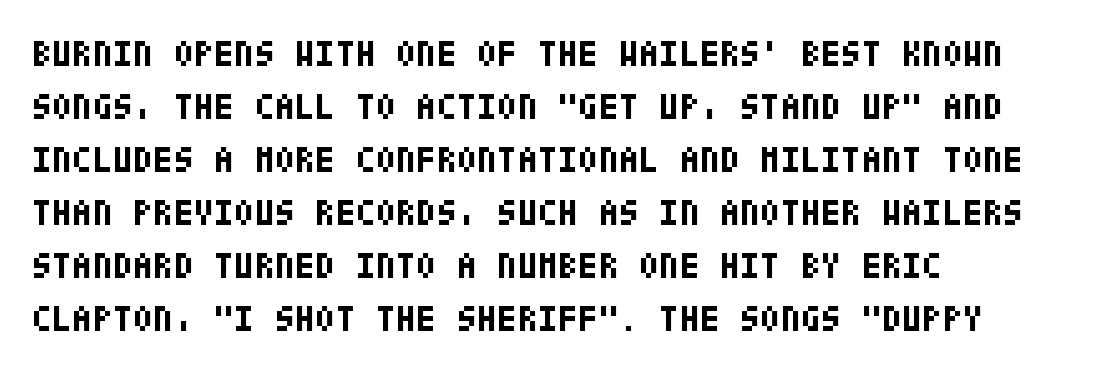
The typesetting leans heavy: a genuine bold. Serif or sans? Sans — the stroke terminals are bare. Each new line begins a customary step beneath the previous one. Posture: vertical. Reading down the block, your eye returns to a fixed left position each line.
